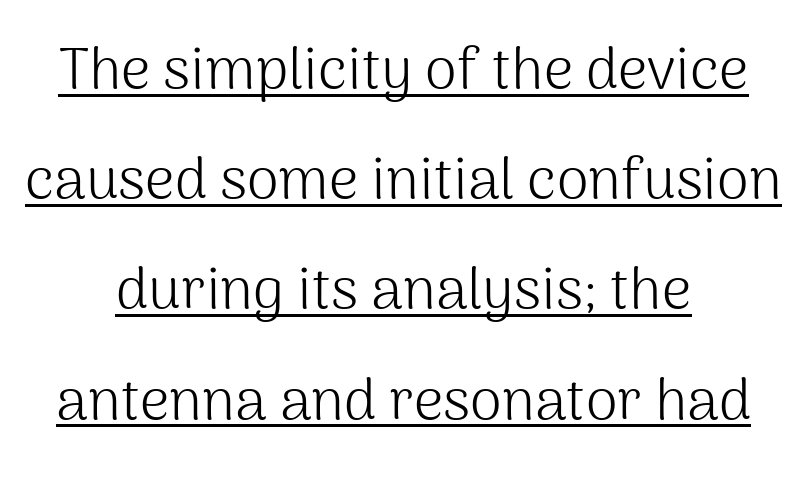
Q: Is the text bold? A: No.
Q: Is the text italic (slanted)? A: No, it is upright.
Q: Is the typeface a serif or a sans-serif typeface? A: Sans-serif.
Q: Is the text underlined? A: Yes.
Q: How is the paragraph aligned? A: Centered.
Q: Is the spacing between letters normal or unusually wide? A: Normal.
Q: Is the spacing between lines tight, normal or loose? A: Loose.
Q: Width (condensed, normal, or wide)? A: Normal.
Q: Stroke contrast? A: Medium.
Q: x-height? A: Medium.
Q: Monospaced? A: No.
